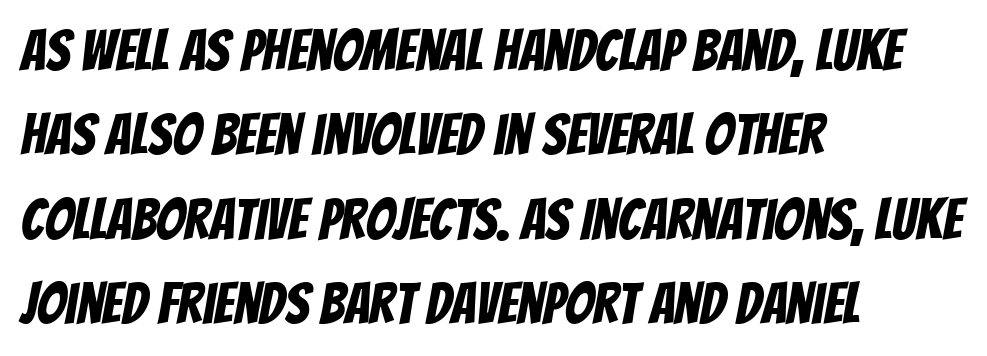
The image shows 57 px condensed sans-serif type; set left-aligned, normal line spacing (1.48x), normal letter spacing, not underlined; low stroke contrast and a large x-height.
